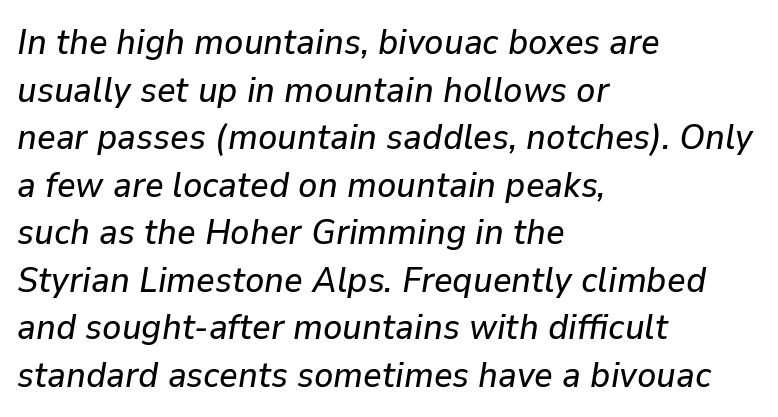
The image shows 36 px text type, italic (leaning right); set left-aligned, normal line spacing (1.32x), normal letter spacing, not underlined; low stroke contrast and a medium x-height.
